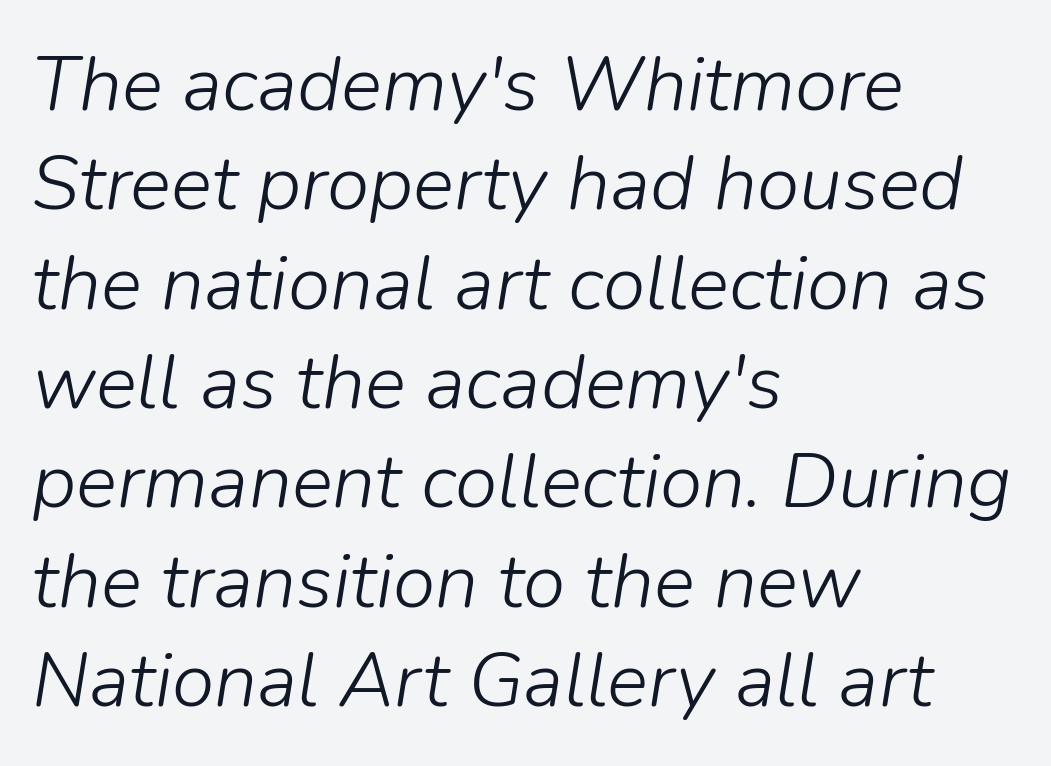
{"italic": "yes", "lean": "right", "slant_degrees": 9, "bold": "no", "weight": "light", "width": "normal", "stroke_contrast": "low", "x_height": "medium", "monospaced": "no", "underline": "no", "align": "left", "line_spacing": "normal", "line_spacing_ratio": 1.29, "letter_spacing": "normal", "letter_spacing_em": 0.0, "glyph_px": 77}
